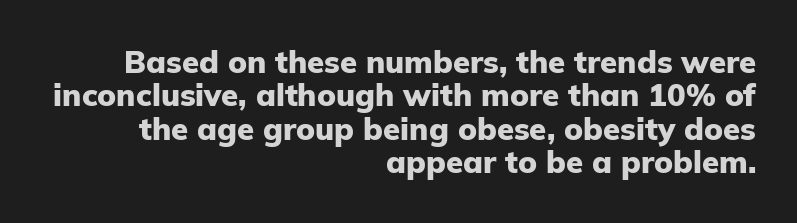
The image shows 31 px heavy sans-serif type, upright; set right-aligned, tight line spacing (1.08x), normal letter spacing, not underlined; low stroke contrast and a medium x-height.
